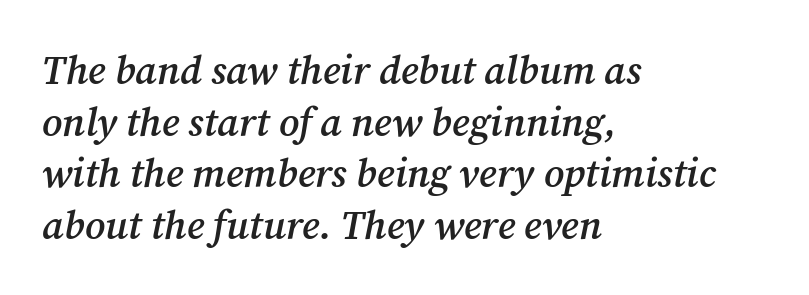
The image shows 40 px semibold serif type, italic (leaning right); set left-aligned, normal line spacing (1.29x), normal letter spacing, not underlined; medium stroke contrast and a medium x-height.
